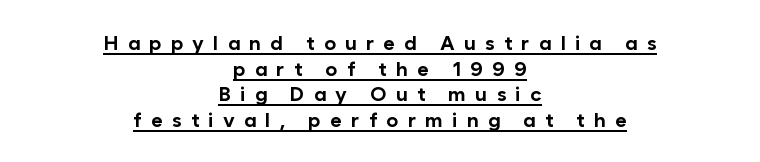
This sample carries an underscore along the baseline area. A normal amount of white space separates one row of letters from the next. The face used here has the dense, thick strokes of a bold. The compositor balanced each line on the midline. Nope, not italic — everything's standing straight. This rendering widens character spacing well past its baseline value.
